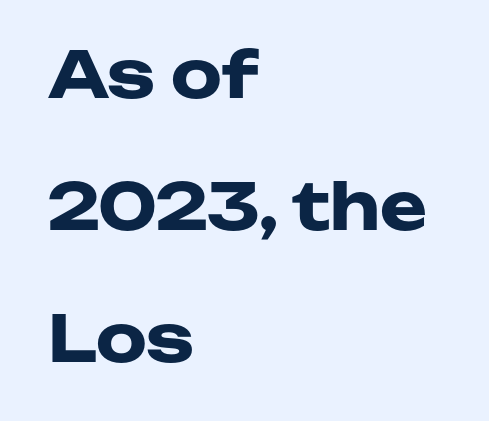
The image shows 64 px heavy, wide sans-serif type, upright; set left-aligned, loose line spacing (2.06x), normal letter spacing, not underlined; low stroke contrast and a medium x-height.
